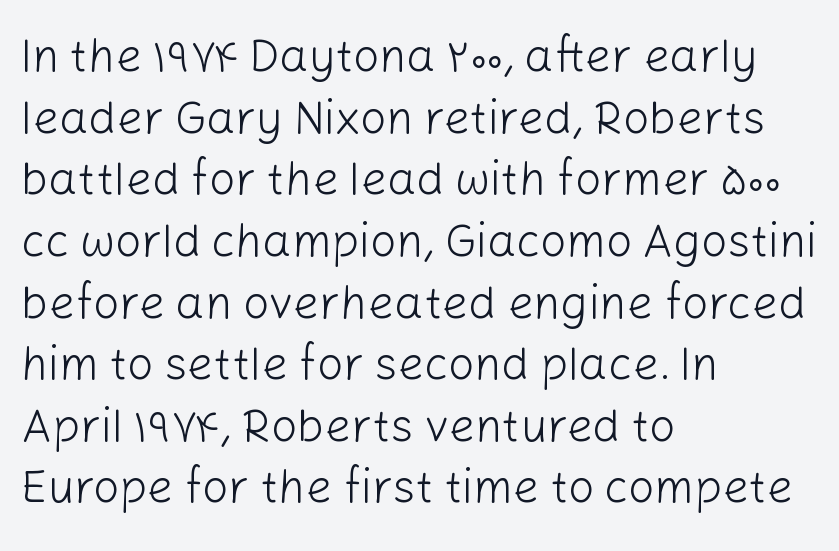
Check under the words: just untouched page. What's the leading like? Ordinary, nothing unusual. Weight class: somewhere from thin through regular. Line starts are locked; line ends wander. The lettering holds an erect, upright posture throughout. The gaps between neighbouring characters are ordinary and unremarkable.
